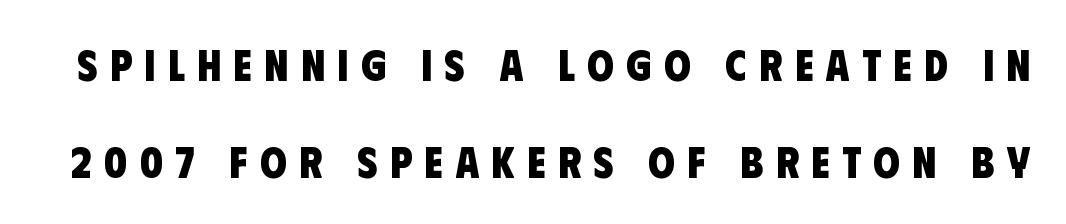
{"serif": "no", "bold": "yes", "weight": "heavy", "width": "condensed", "stroke_contrast": "low", "x_height": "large", "monospaced": "no", "underline": "no", "line_spacing": "loose", "line_spacing_ratio": 2.26, "letter_spacing": "wide", "letter_spacing_em": 0.29, "glyph_px": 43}
